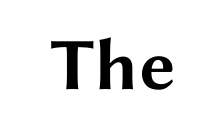
The image shows 74 px bold, wide sans-serif type, upright; set normal letter spacing, not underlined; medium stroke contrast and a medium x-height.
